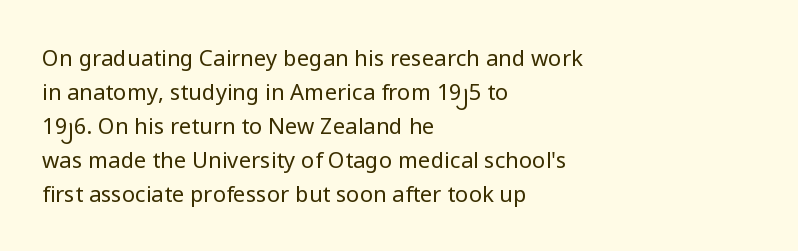
These lines stack with their left ends in a neat column. Any mark beneath the type? The region is blank. Short note: letters normally spaced. The type sits square on the baseline with zero lean.
